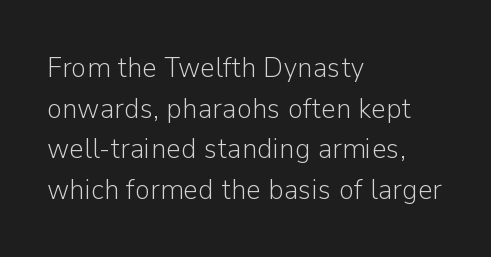
Q: Is the text bold? A: No.
Q: Is the text italic (slanted)? A: No, it is upright.
Q: Is the typeface a serif or a sans-serif typeface? A: Sans-serif.
Q: Is the text underlined? A: No.
Q: How is the paragraph aligned? A: Left-aligned.
Q: Is the spacing between letters normal or unusually wide? A: Normal.
Q: Is the spacing between lines tight, normal or loose? A: Normal.
Q: Width (condensed, normal, or wide)? A: Normal.
Q: Stroke contrast? A: Low.
Q: x-height? A: Medium.
Q: Monospaced? A: No.
